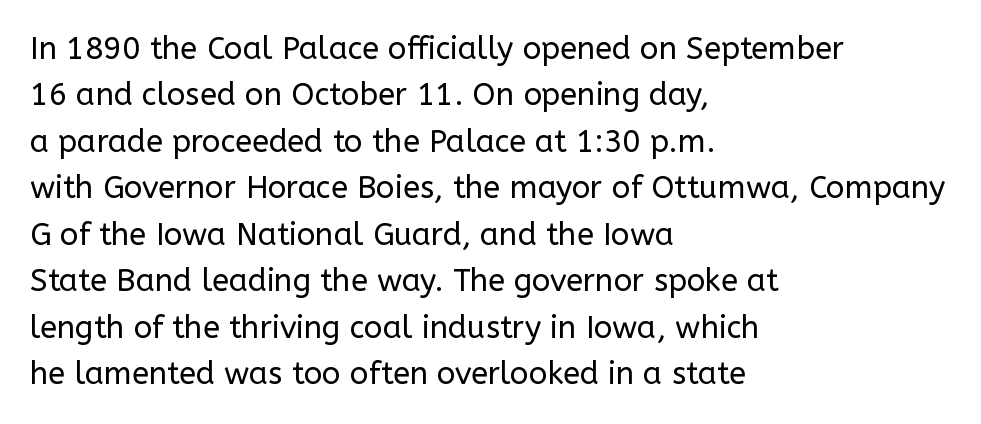
Q: Is the text bold? A: No.
Q: Is the text italic (slanted)? A: No, it is upright.
Q: Is the typeface a serif or a sans-serif typeface? A: Sans-serif.
Q: Is the text underlined? A: No.
Q: How is the paragraph aligned? A: Left-aligned.
Q: Is the spacing between letters normal or unusually wide? A: Normal.
Q: Is the spacing between lines tight, normal or loose? A: Normal.
Q: Width (condensed, normal, or wide)? A: Normal.
Q: Stroke contrast? A: Low.
Q: x-height? A: Medium.
Q: Monospaced? A: No.
